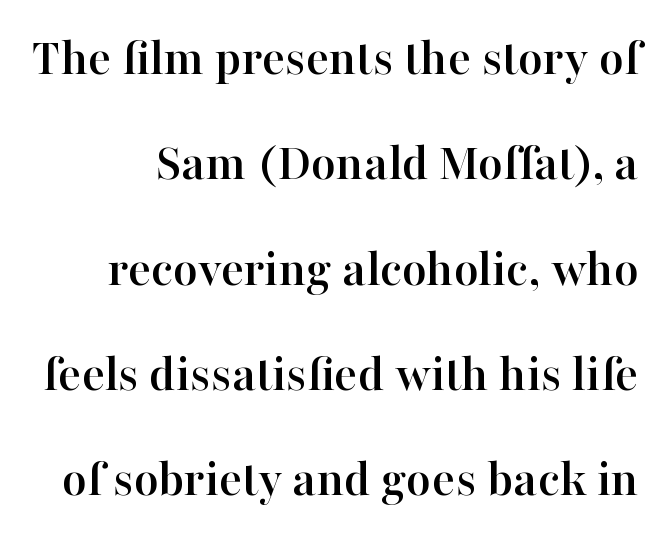
Q: Is the text italic (slanted)? A: No, it is upright.
Q: Is the typeface a serif or a sans-serif typeface? A: Serif.
Q: Is the text underlined? A: No.
Q: Is the spacing between letters normal or unusually wide? A: Normal.
Q: Is the spacing between lines tight, normal or loose? A: Loose.
Q: Width (condensed, normal, or wide)? A: Normal.
Q: Stroke contrast? A: High.
Q: x-height? A: Medium.
Q: Monospaced? A: No.
